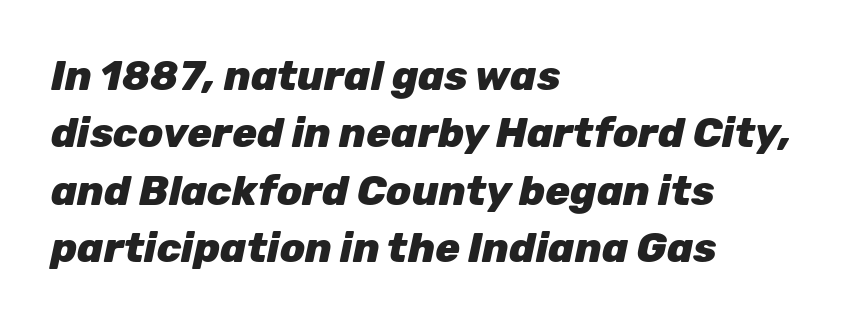
Q: Is the text bold? A: Yes.
Q: Is the text italic (slanted)? A: Yes, it leans right by about 12 degrees.
Q: Is the text underlined? A: No.
Q: How is the paragraph aligned? A: Left-aligned.
Q: Is the spacing between letters normal or unusually wide? A: Normal.
Q: Is the spacing between lines tight, normal or loose? A: Normal.
Q: Width (condensed, normal, or wide)? A: Normal.
Q: Stroke contrast? A: Low.
Q: x-height? A: Medium.
Q: Monospaced? A: No.
